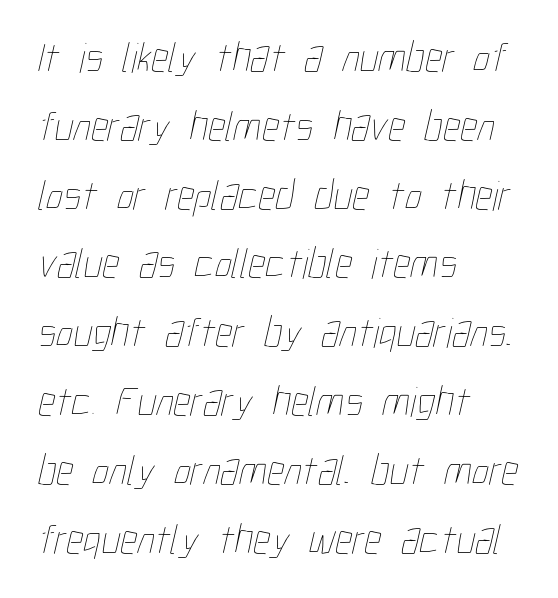
{"bold": "no", "weight": "thin", "width": "condensed", "stroke_contrast": "low", "x_height": "medium", "monospaced": "no", "underline": "no", "align": "left", "line_spacing": "normal", "line_spacing_ratio": 1.6, "letter_spacing": "normal", "letter_spacing_em": 0.0, "glyph_px": 43}
